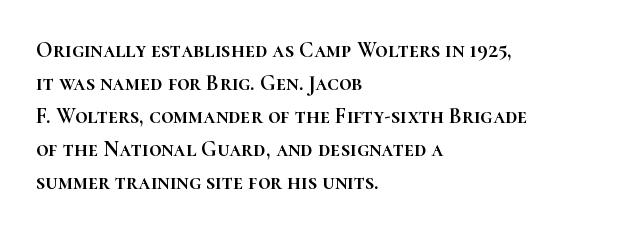
{"italic": "no", "underline": "no", "align": "left", "line_spacing": "normal", "line_spacing_ratio": 1.5, "letter_spacing": "normal", "letter_spacing_em": 0.0, "glyph_px": 22}
